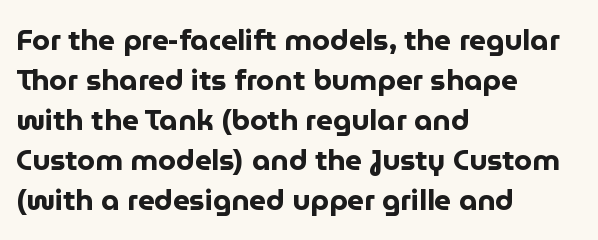
Q: Is the text bold? A: Yes.
Q: Is the text italic (slanted)? A: No, it is upright.
Q: Is the typeface a serif or a sans-serif typeface? A: Sans-serif.
Q: Is the text underlined? A: No.
Q: How is the paragraph aligned? A: Left-aligned.
Q: Is the spacing between letters normal or unusually wide? A: Normal.
Q: Is the spacing between lines tight, normal or loose? A: Normal.
Q: Width (condensed, normal, or wide)? A: Normal.
Q: Stroke contrast? A: Low.
Q: x-height? A: Medium.
Q: Monospaced? A: No.
